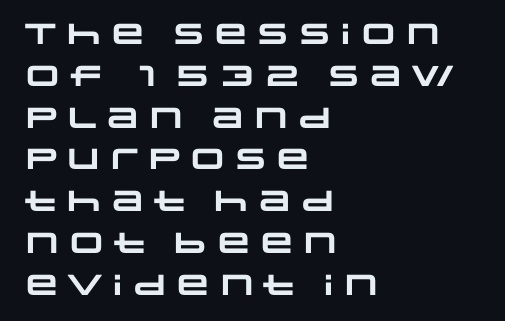
{"serif": "no", "bold": "yes", "weight": "heavy", "width": "wide", "stroke_contrast": "low", "x_height": "large", "monospaced": "no", "underline": "no", "align": "left", "line_spacing": "normal", "line_spacing_ratio": 1.44, "letter_spacing": "normal", "letter_spacing_em": 0.0, "glyph_px": 29}
